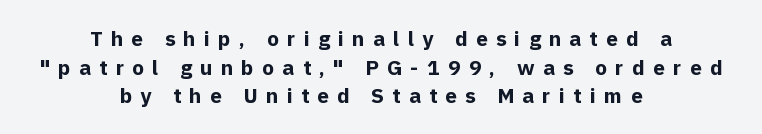
Look at the stroke-to-counter ratio: heavy, a bold. Leftover space on each line is divided equally before and after the words. The lettering stays uniformly vertical, giving the passage a roman look. A clean baseline with only descenders dipping below it. Characters follow at a spacing far wider than the type designer built in.
